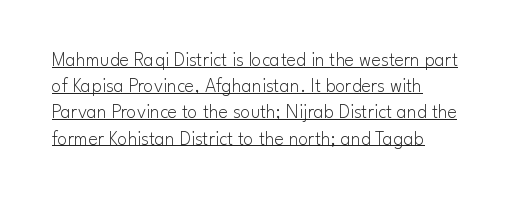
{"italic": "no", "bold": "no", "underline": "yes", "align": "left", "line_spacing": "normal", "line_spacing_ratio": 1.31, "letter_spacing": "normal", "letter_spacing_em": 0.0, "glyph_px": 20}
